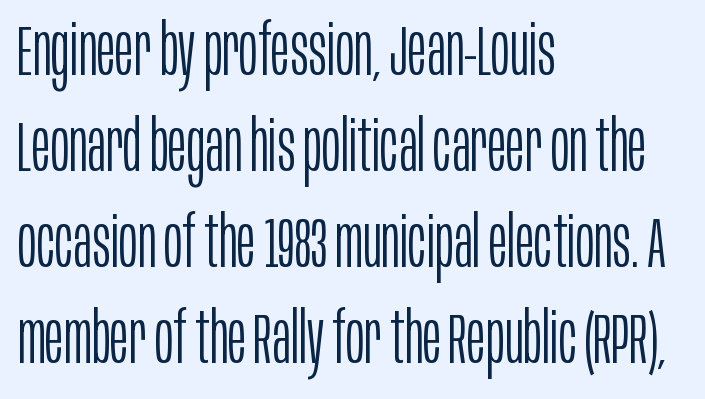
Q: Is the text bold? A: No.
Q: Is the text italic (slanted)? A: No, it is upright.
Q: Is the typeface a serif or a sans-serif typeface? A: Sans-serif.
Q: Is the text underlined? A: No.
Q: How is the paragraph aligned? A: Left-aligned.
Q: Is the spacing between letters normal or unusually wide? A: Normal.
Q: Is the spacing between lines tight, normal or loose? A: Normal.
Q: Width (condensed, normal, or wide)? A: Condensed.
Q: Stroke contrast? A: Low.
Q: x-height? A: Large.
Q: Monospaced? A: No.
